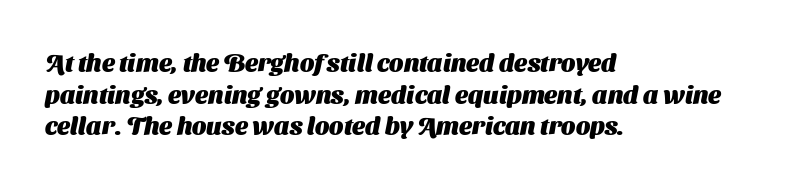
{"bold": "yes", "underline": "no", "align": "left", "line_spacing": "normal", "line_spacing_ratio": 1.27, "letter_spacing": "normal", "letter_spacing_em": 0.0, "glyph_px": 25}
